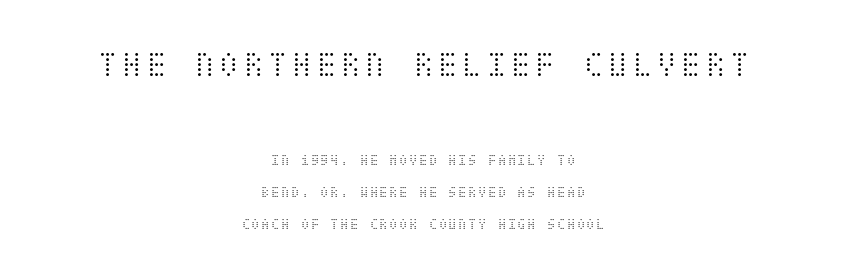
Check the space under the baseline: it is left empty. Baseline-to-baseline distance is far greater than the letter height. These lines are centered, leaving both edges ragged. You get the large type first, then a drop to smaller type. The font's upright variant was chosen for this text. Heft: none added — not bold.
